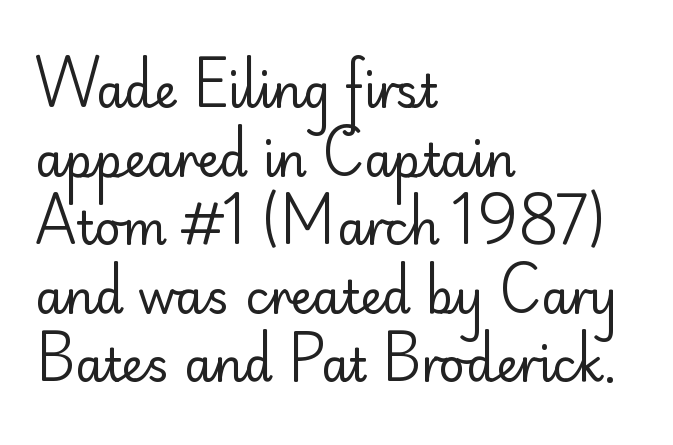
Q: Is the text bold? A: No.
Q: Is the text italic (slanted)? A: No, it is upright.
Q: Is the typeface a serif or a sans-serif typeface? A: Sans-serif.
Q: Is the text underlined? A: No.
Q: How is the paragraph aligned? A: Left-aligned.
Q: Is the spacing between letters normal or unusually wide? A: Normal.
Q: Is the spacing between lines tight, normal or loose? A: Normal.
Q: Width (condensed, normal, or wide)? A: Normal.
Q: Stroke contrast? A: Low.
Q: x-height? A: Small.
Q: Monospaced? A: No.
